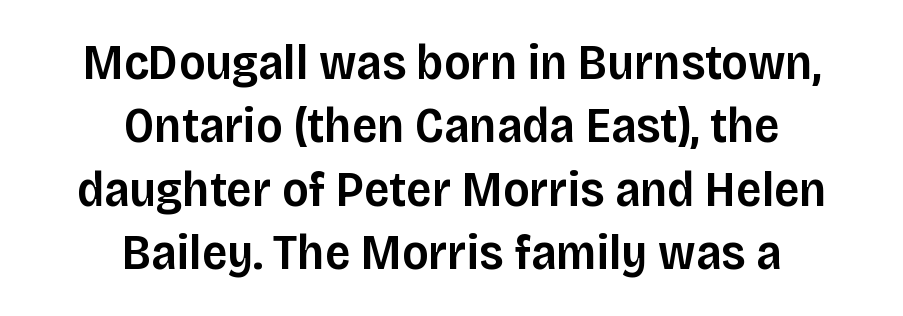
The font family rendered here belongs to the sans-serif group. Each new line begins a customary step beneath the previous one. Check the space under the baseline: it is left empty. The paragraph has two soft edges and a firm central axis.
